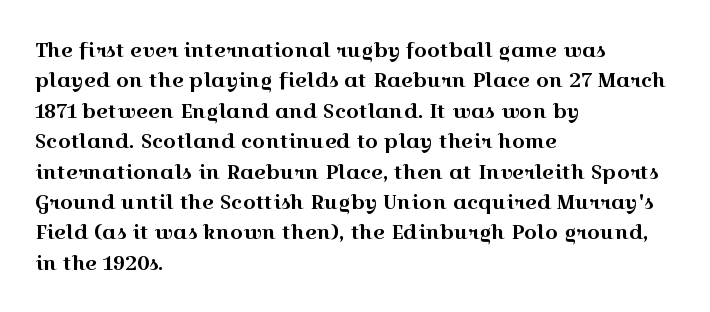
Q: Is the text italic (slanted)? A: No, it is upright.
Q: Is the text underlined? A: No.
Q: How is the paragraph aligned? A: Left-aligned.
Q: Is the spacing between letters normal or unusually wide? A: Normal.
Q: Is the spacing between lines tight, normal or loose? A: Normal.
